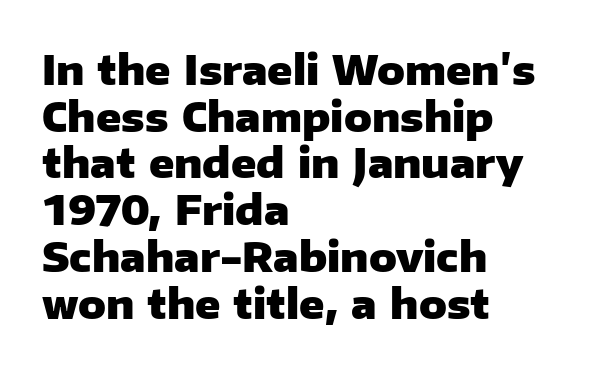
The image shows 41 px heavy sans-serif type, upright; set left-aligned, tight line spacing (1.14x), normal letter spacing, not underlined; low stroke contrast and a medium x-height.
